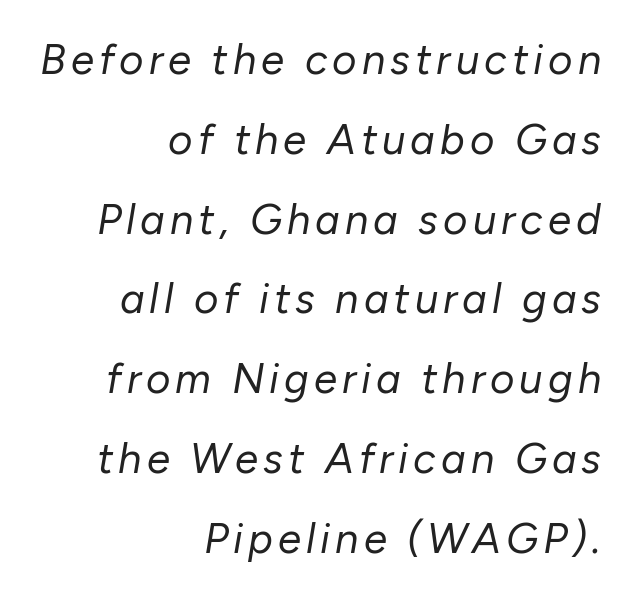
Q: Is the text bold? A: No.
Q: Is the text italic (slanted)? A: Yes, it leans right by about 10 degrees.
Q: Is the text underlined? A: No.
Q: How is the paragraph aligned? A: Right-aligned.
Q: Is the spacing between lines tight, normal or loose? A: Loose.
Q: Width (condensed, normal, or wide)? A: Normal.
Q: Stroke contrast? A: Low.
Q: x-height? A: Medium.
Q: Monospaced? A: No.
